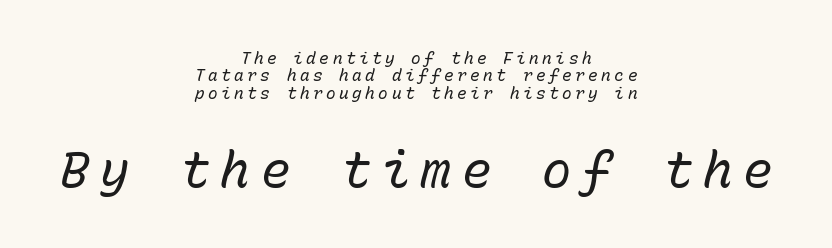
Notice how the passage keeps no hard edge, just a central spine. Line spacing here is tight. These lines are rendered in a fixed-pitch font. Reading top to bottom, the characters get bigger at the block break. Unmarked baselines from the first word to the last. The line texture is sparse and dotted thanks to wide tracking.
